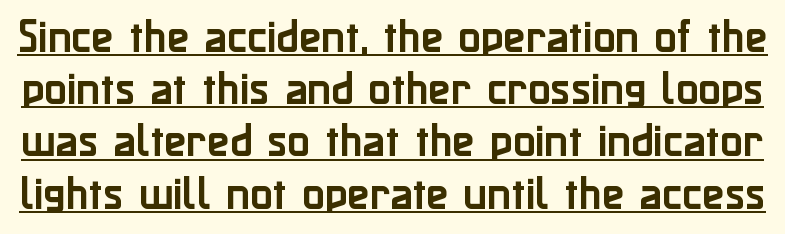
Caption: standard tracking, unaltered. Tall strokes in this sample are plumb rather than angled. Proportional: the letters do not fall into vertical columns. The typeface chosen for these lines omits serifs. The rendering uses a moderate line-height, typical for paragraphs. Caption: lettering with a line underneath.
